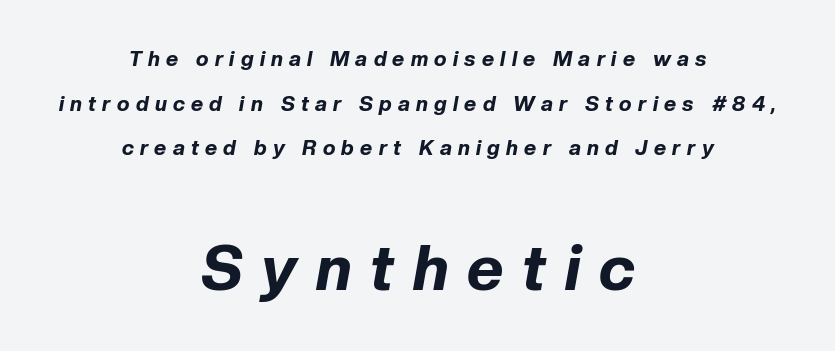
Tracking here is generous; glyphs stand well apart from one another. The face used here is proportionally spaced, like ordinary book or web type. Vertically, the passage feels expansive, rows floating well apart. Look at the stroke-to-counter ratio: heavy, a bold. The specimen reads as italic at a glance. Does the copy run flush right? No — it is centered line by line.
